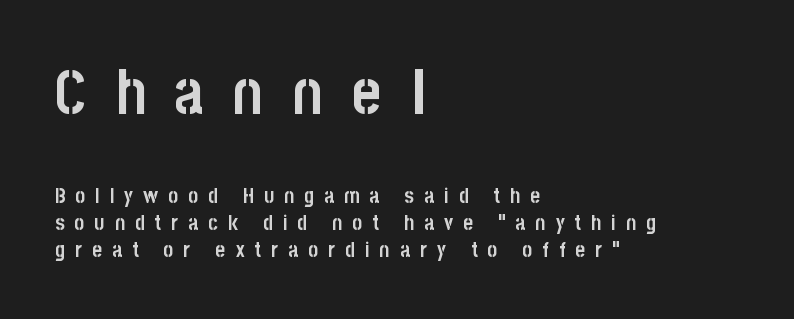
The image shows 62 px semibold, condensed sans-serif type, upright; set left-aligned, normal line spacing (1.27x), unusually wide letter spacing (+0.48 em), not underlined; the first (top) block is 2.95x larger; low stroke contrast and a large x-height.
